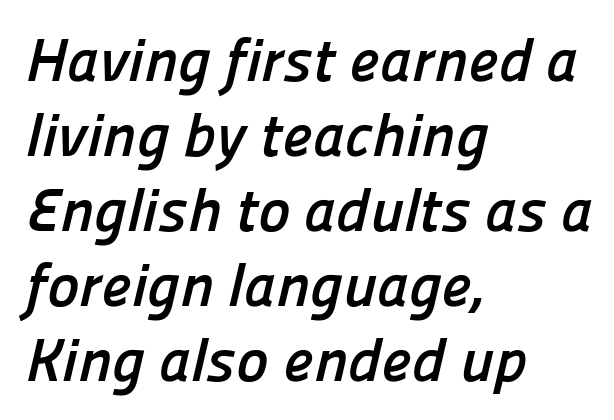
A typesetter would call this proportional, since set widths differ per character. Serif or sans? Sans — the stroke terminals are bare. The glyphs have the mass of a bold cut. Line beginnings align vertically; line endings do not. Any mark beneath the type? The region is blank. No extra tracking has been applied to these lines.
